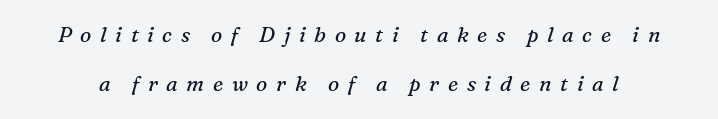
The image shows 21 px text type, italic (leaning right); set loose line spacing (2.34x), unusually wide letter spacing (+0.41 em), not underlined.
